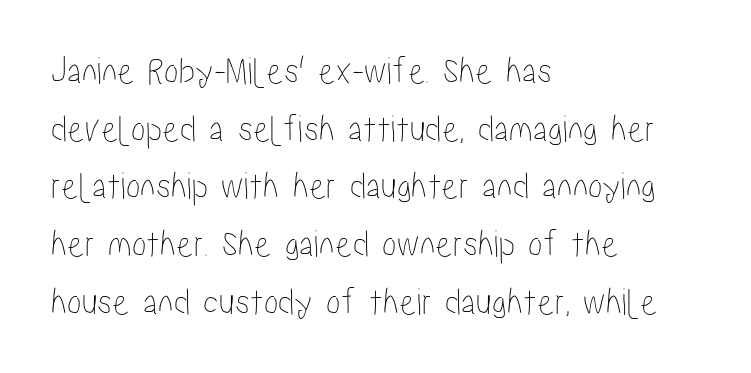
The image shows 39 px condensed type, upright; set left-aligned, normal line spacing (1.48x), normal letter spacing, not underlined; low stroke contrast and a medium x-height.
